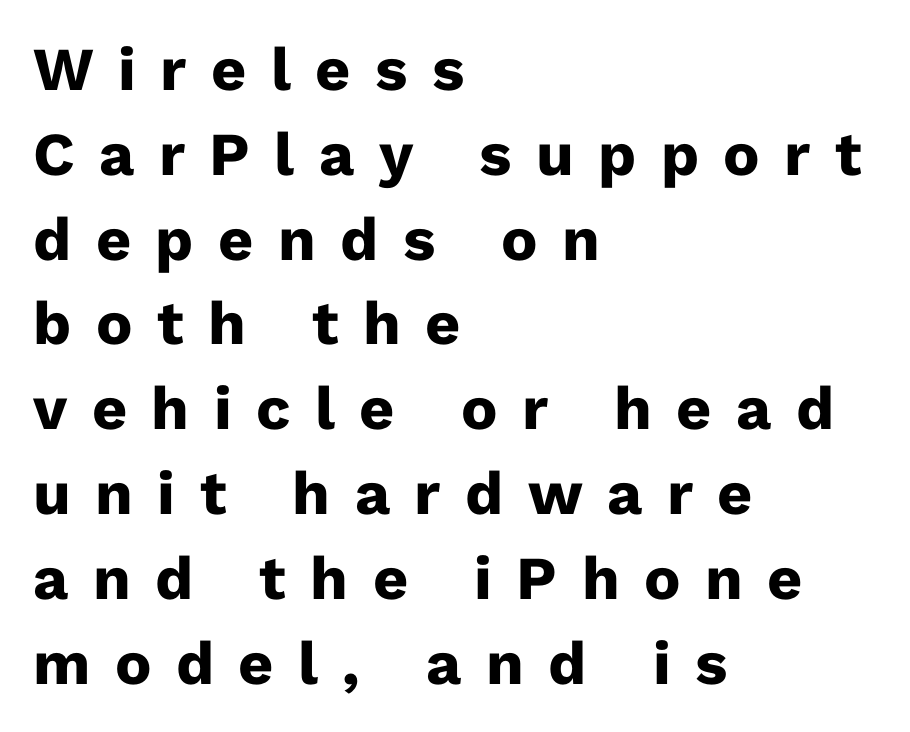
Q: Is the text bold? A: Yes.
Q: Is the text italic (slanted)? A: No, it is upright.
Q: Is the typeface a serif or a sans-serif typeface? A: Sans-serif.
Q: Is the text underlined? A: No.
Q: How is the paragraph aligned? A: Left-aligned.
Q: Is the spacing between letters normal or unusually wide? A: Unusually wide.
Q: Is the spacing between lines tight, normal or loose? A: Normal.
Q: Width (condensed, normal, or wide)? A: Normal.
Q: Stroke contrast? A: Low.
Q: x-height? A: Medium.
Q: Monospaced? A: No.
